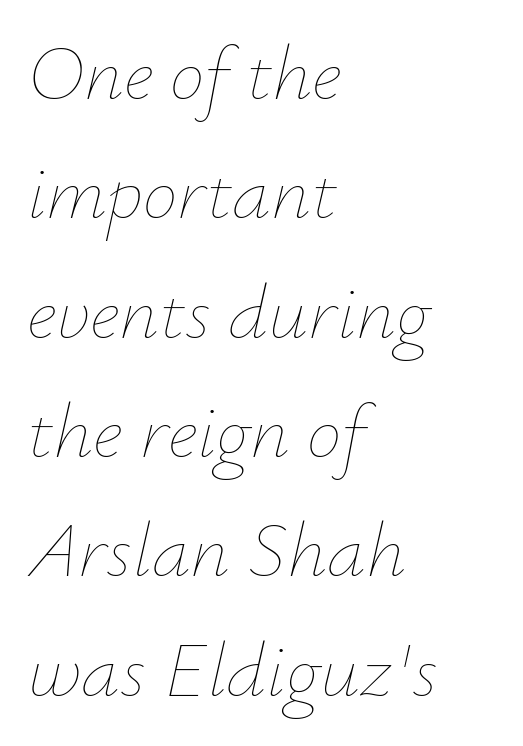
These lines sit exactly where default settings would place them. Characters follow at the spacing the type designer built in. Every character sits at an angle, as italics do. Is this a fixed-width face? No — the glyphs have proportional, varying widths.
